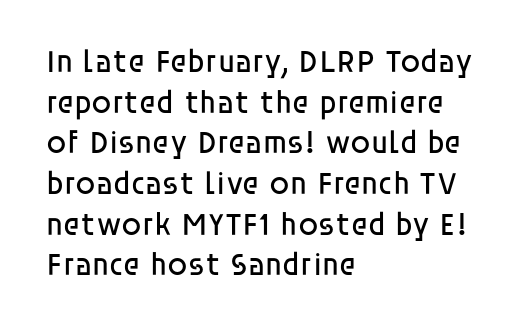
The typography opts for an upright posture over an oblique one. Font category for this specimen: sans-serif. Typeset ragged right — the left edge is the straight one. The leading is moderate, giving the passage an even texture. Short note: letters normally spaced.
